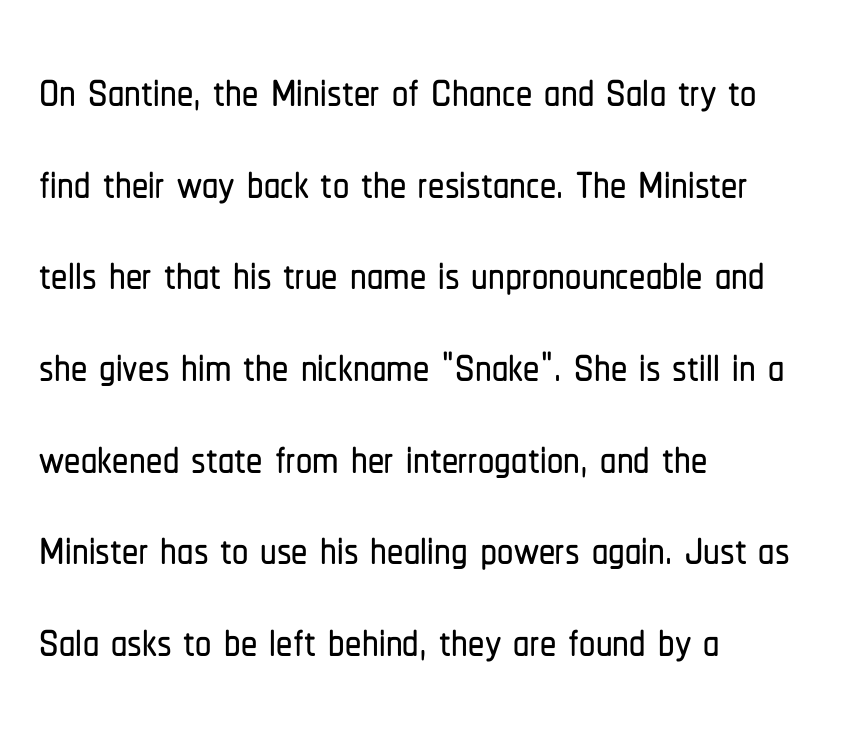
Looks like regular typesetting: each glyph gets only the width it needs. Typographically, this falls in the sans-serif category. The rendering uses a moderate line-height, typical for paragraphs. You can tell it's not italic because the verticals are truly vertical.
